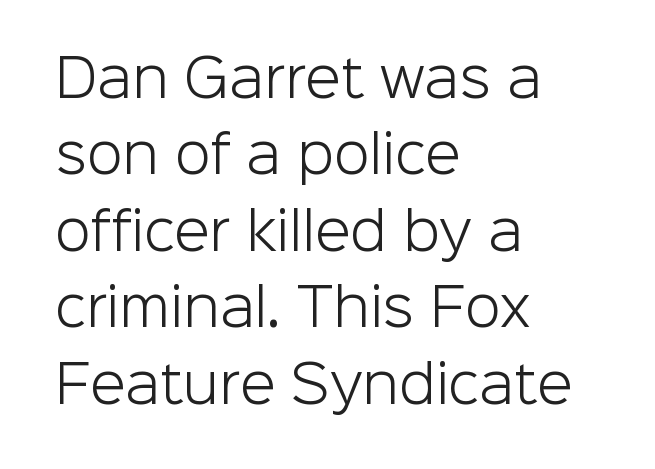
{"serif": "no", "italic": "no", "bold": "no", "weight": "light", "width": "normal", "stroke_contrast": "low", "x_height": "medium", "monospaced": "no", "underline": "no", "align": "left", "line_spacing": "normal", "line_spacing_ratio": 1.47, "letter_spacing": "normal", "letter_spacing_em": 0.0, "glyph_px": 52}
